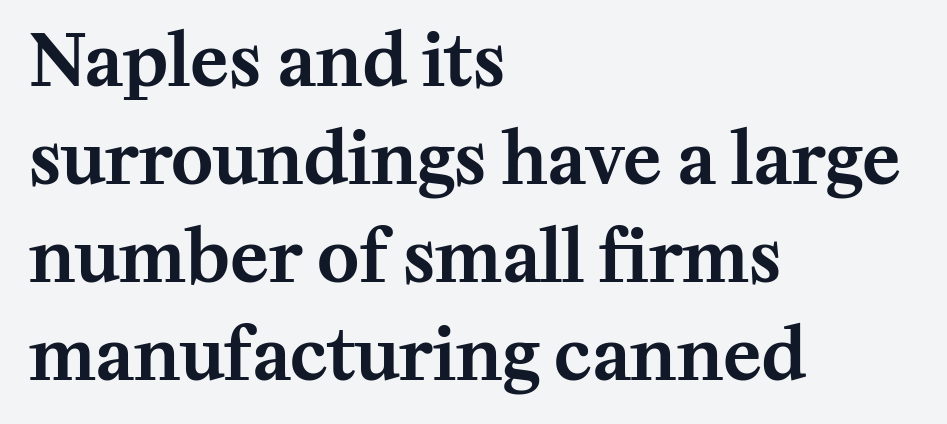
Q: Is the text italic (slanted)? A: No, it is upright.
Q: Is the typeface a serif or a sans-serif typeface? A: Serif.
Q: Is the text underlined? A: No.
Q: How is the paragraph aligned? A: Left-aligned.
Q: Is the spacing between letters normal or unusually wide? A: Normal.
Q: Is the spacing between lines tight, normal or loose? A: Normal.
Q: Width (condensed, normal, or wide)? A: Normal.
Q: Stroke contrast? A: Medium.
Q: x-height? A: Medium.
Q: Monospaced? A: No.
